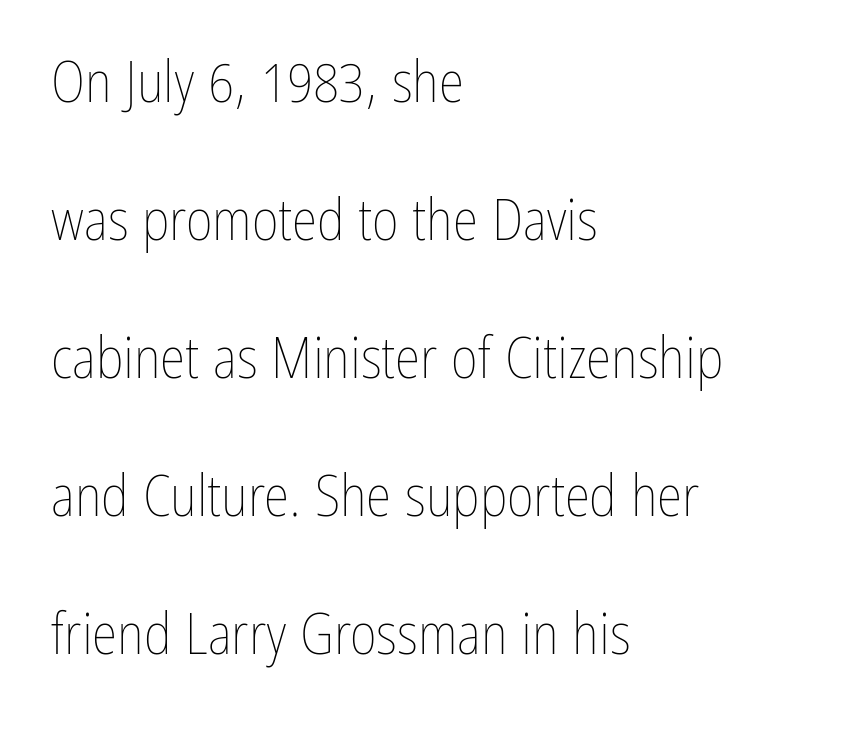
Q: Is the text bold? A: No.
Q: Is the text italic (slanted)? A: No, it is upright.
Q: Is the text underlined? A: No.
Q: How is the paragraph aligned? A: Left-aligned.
Q: Is the spacing between letters normal or unusually wide? A: Normal.
Q: Is the spacing between lines tight, normal or loose? A: Loose.
Q: Width (condensed, normal, or wide)? A: Condensed.
Q: Stroke contrast? A: Low.
Q: x-height? A: Medium.
Q: Monospaced? A: No.
